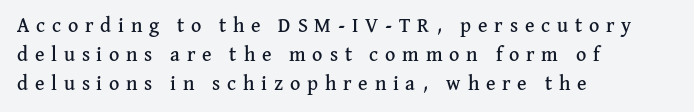
Words appear elongated and porous because spacing is wide. Quick note: not italic, upright. Has an underline been added? It has not. Regular leading. Typeset ragged right — the left edge is the straight one.
